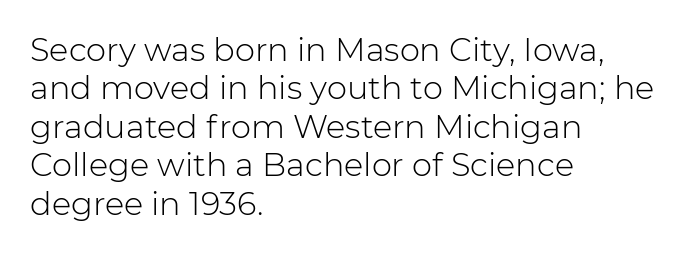
Q: Is the text bold? A: No.
Q: Is the text italic (slanted)? A: No, it is upright.
Q: Is the typeface a serif or a sans-serif typeface? A: Sans-serif.
Q: Is the text underlined? A: No.
Q: How is the paragraph aligned? A: Left-aligned.
Q: Is the spacing between letters normal or unusually wide? A: Normal.
Q: Width (condensed, normal, or wide)? A: Normal.
Q: Stroke contrast? A: Low.
Q: x-height? A: Medium.
Q: Monospaced? A: No.
